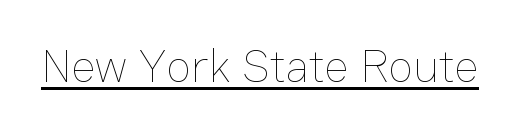
{"italic": "no", "bold": "no", "weight": "thin", "width": "normal", "stroke_contrast": "low", "x_height": "medium", "monospaced": "no", "underline": "yes", "letter_spacing": "normal", "letter_spacing_em": 0.0, "glyph_px": 46}
